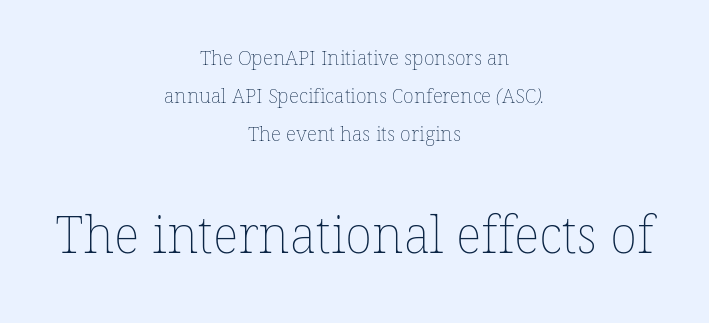
{"bold": "no", "weight": "thin", "width": "normal", "stroke_contrast": "low", "x_height": "medium", "monospaced": "no", "underline": "no", "align": "center", "line_spacing": "loose", "line_spacing_ratio": 1.91, "letter_spacing": "normal", "letter_spacing_em": 0.0, "larger_block": "second", "size_ratio": 2.55, "glyph_px": 51}
